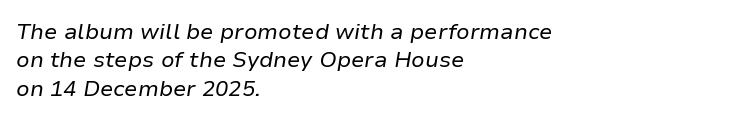
Horizontal bands of white between lines are of average thickness. Tall strokes in this sample are angled rather than plumb. Letters rest on an invisible, unmarked baseline. Nobody touched the tracking dial on this one. Stems and bowls with no extra thickness — not bold.
